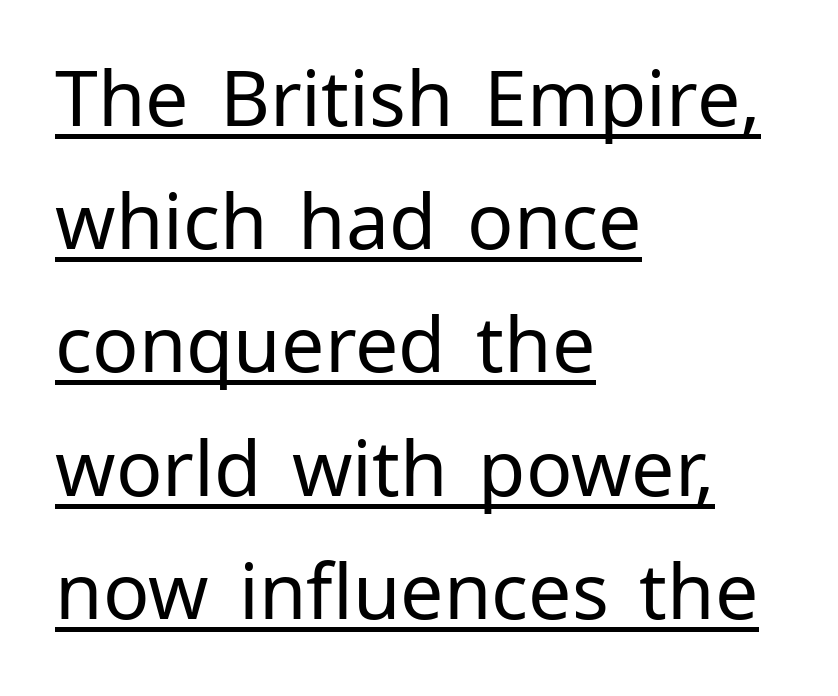
The image shows 77 px regular-weight sans-serif type, upright; set left-aligned, normal line spacing (1.6x), normal letter spacing, underlined; low stroke contrast and a medium x-height.
